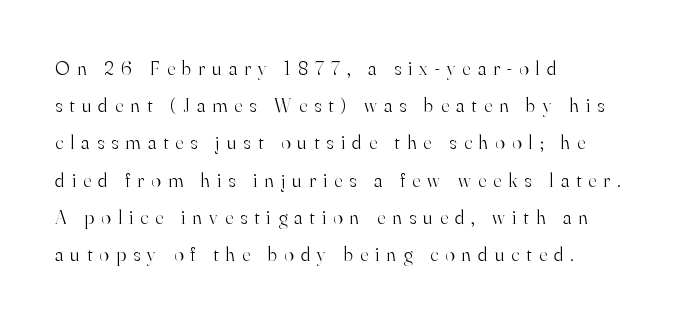
Q: Is the text bold? A: No.
Q: Is the text italic (slanted)? A: No, it is upright.
Q: Is the text underlined? A: No.
Q: How is the paragraph aligned? A: Left-aligned.
Q: Is the spacing between letters normal or unusually wide? A: Unusually wide.
